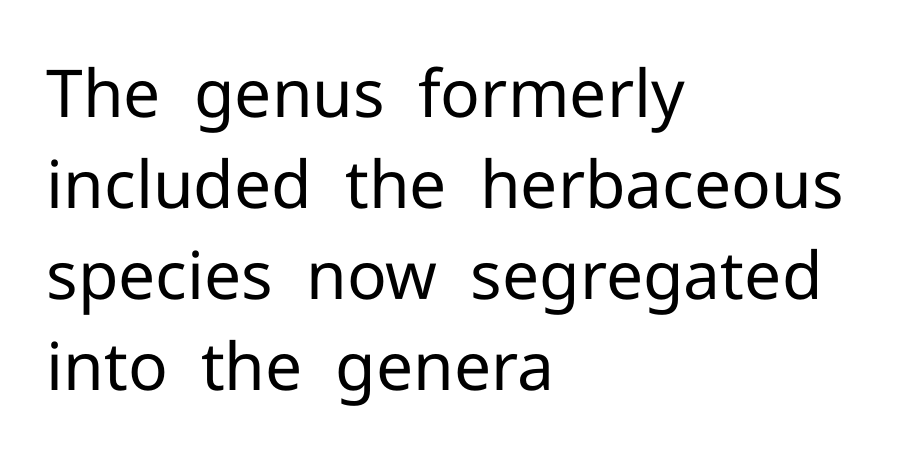
The image shows 66 px regular-weight sans-serif type, upright; set left-aligned, normal line spacing (1.38x), normal letter spacing, not underlined; low stroke contrast and a medium x-height.
